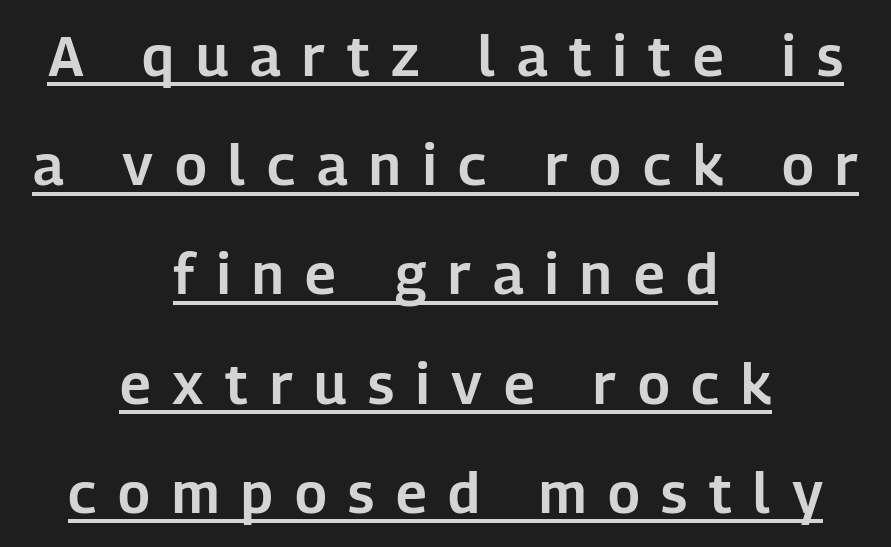
The image shows 56 px sans-serif type, upright; set centered, loose line spacing (1.95x), unusually wide letter spacing (+0.39 em), underlined; low stroke contrast and a medium x-height.
